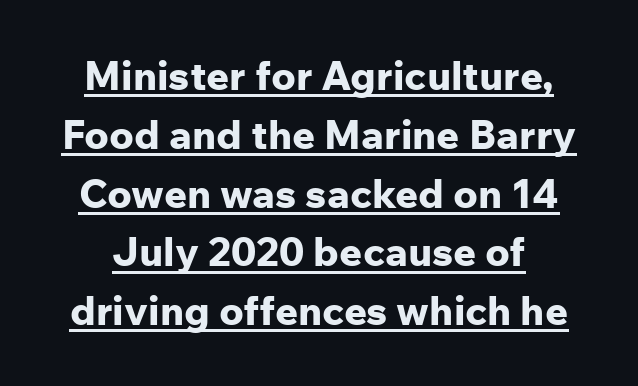
Q: Is the text bold? A: Yes.
Q: Is the text italic (slanted)? A: No, it is upright.
Q: Is the typeface a serif or a sans-serif typeface? A: Sans-serif.
Q: Is the text underlined? A: Yes.
Q: Is the spacing between letters normal or unusually wide? A: Normal.
Q: Is the spacing between lines tight, normal or loose? A: Normal.
Q: Width (condensed, normal, or wide)? A: Normal.
Q: Stroke contrast? A: Low.
Q: x-height? A: Medium.
Q: Monospaced? A: No.
